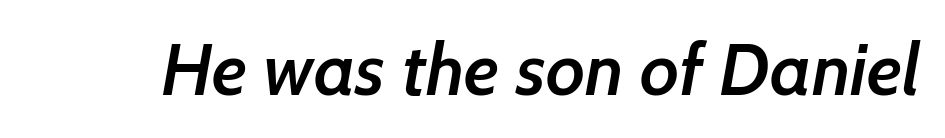
{"serif": "no", "bold": "semi", "weight": "semibold", "width": "normal", "stroke_contrast": "low", "x_height": "medium", "monospaced": "no", "underline": "no", "letter_spacing": "normal", "letter_spacing_em": 0.0, "glyph_px": 73}
